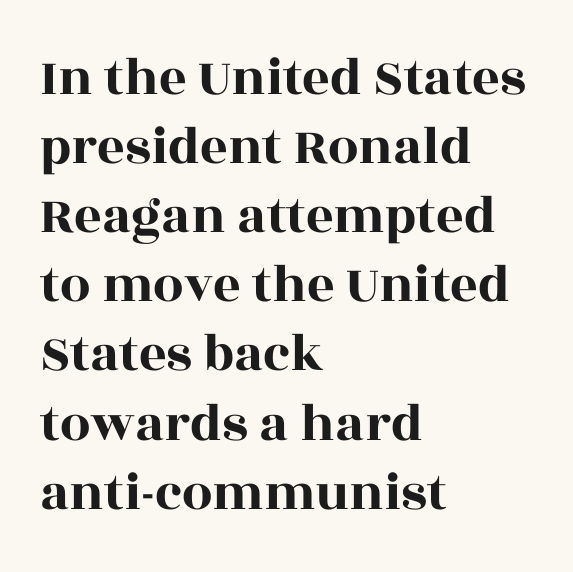
Q: Is the text italic (slanted)? A: No, it is upright.
Q: Is the typeface a serif or a sans-serif typeface? A: Serif.
Q: Is the text underlined? A: No.
Q: How is the paragraph aligned? A: Left-aligned.
Q: Is the spacing between letters normal or unusually wide? A: Normal.
Q: Is the spacing between lines tight, normal or loose? A: Normal.
Q: Width (condensed, normal, or wide)? A: Wide.
Q: x-height? A: Large.
Q: Monospaced? A: No.
